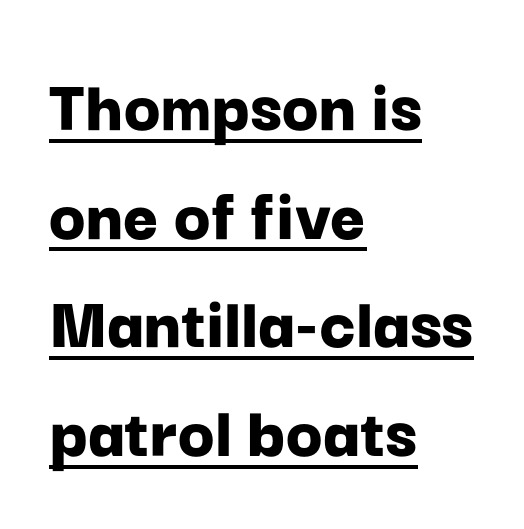
Q: Is the text bold? A: Yes.
Q: Is the text italic (slanted)? A: No, it is upright.
Q: Is the typeface a serif or a sans-serif typeface? A: Sans-serif.
Q: Is the text underlined? A: Yes.
Q: How is the paragraph aligned? A: Left-aligned.
Q: Is the spacing between letters normal or unusually wide? A: Normal.
Q: Is the spacing between lines tight, normal or loose? A: Normal.
Q: Width (condensed, normal, or wide)? A: Normal.
Q: Stroke contrast? A: Low.
Q: x-height? A: Medium.
Q: Monospaced? A: No.
